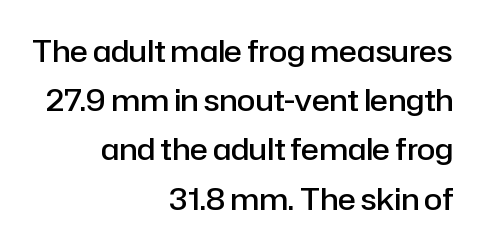
Q: Is the text bold? A: Semi-bold.
Q: Is the text italic (slanted)? A: No, it is upright.
Q: Is the typeface a serif or a sans-serif typeface? A: Sans-serif.
Q: Is the text underlined? A: No.
Q: How is the paragraph aligned? A: Right-aligned.
Q: Is the spacing between letters normal or unusually wide? A: Normal.
Q: Is the spacing between lines tight, normal or loose? A: Normal.
Q: Width (condensed, normal, or wide)? A: Normal.
Q: Stroke contrast? A: Low.
Q: x-height? A: Medium.
Q: Monospaced? A: No.
